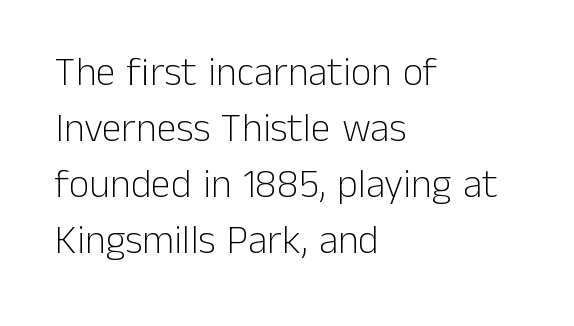
Q: Is the text bold? A: No.
Q: Is the text italic (slanted)? A: No, it is upright.
Q: Is the typeface a serif or a sans-serif typeface? A: Sans-serif.
Q: Is the text underlined? A: No.
Q: How is the paragraph aligned? A: Left-aligned.
Q: Is the spacing between letters normal or unusually wide? A: Normal.
Q: Is the spacing between lines tight, normal or loose? A: Normal.
Q: Width (condensed, normal, or wide)? A: Normal.
Q: Stroke contrast? A: Low.
Q: x-height? A: Medium.
Q: Monospaced? A: No.
